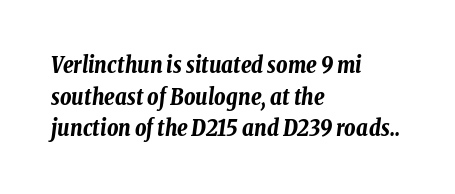
Where is the straight margin? On the left. A typesetter would mark this as italic. Is the letter spacing exaggerated? No — it looks like the ordinary default. Students, this is bold: see how much ink each stroke carries. The space between consecutive lines is moderate. Words float on clear page, feet unadorned.
